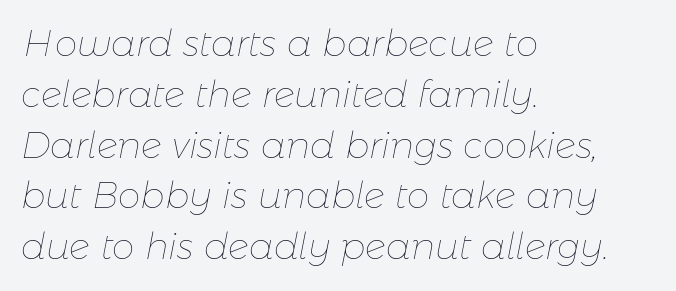
A typesetter would call this proportional, since set widths differ per character. Each stroke keeps to a modest, everyday thickness or less. You can tell it's italic because the verticals aren't actually vertical. The passage shown has conventional tracking throughout. Honestly, the row spacing looks completely unremarkable.
